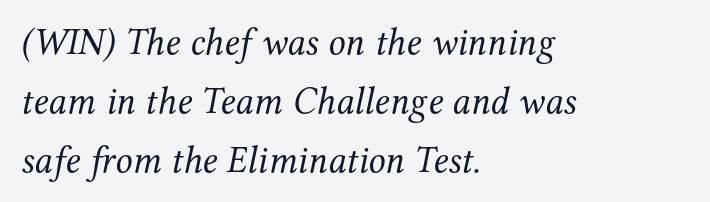
{"serif": "yes", "italic": "yes", "lean": "right", "slant_degrees": 12, "bold": "no", "weight": "regular", "width": "normal", "stroke_contrast": "medium", "x_height": "medium", "monospaced": "no", "underline": "no", "align": "left", "line_spacing": "normal", "line_spacing_ratio": 1.55, "letter_spacing": "normal", "letter_spacing_em": 0.0, "glyph_px": 38}
